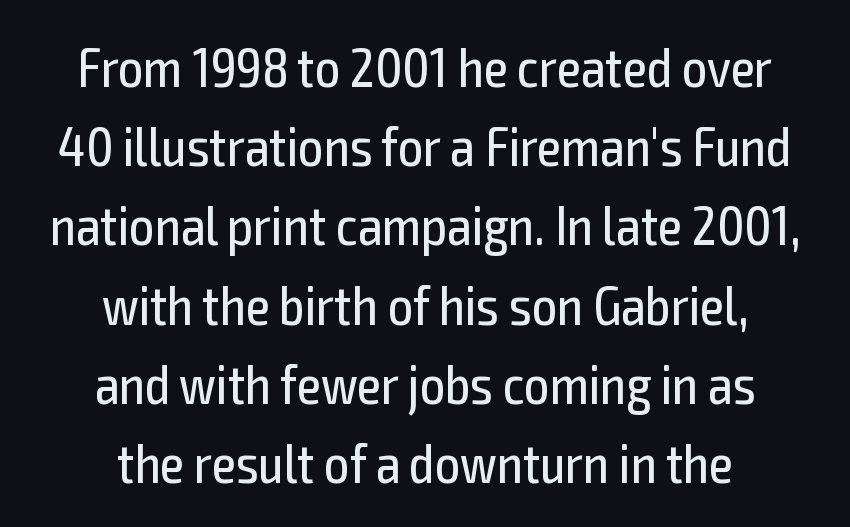
{"serif": "no", "italic": "no", "bold": "no", "weight": "regular", "width": "condensed", "x_height": "medium", "monospaced": "no", "underline": "no", "align": "center", "line_spacing": "normal", "line_spacing_ratio": 1.44, "letter_spacing": "normal", "letter_spacing_em": 0.0, "glyph_px": 55}
